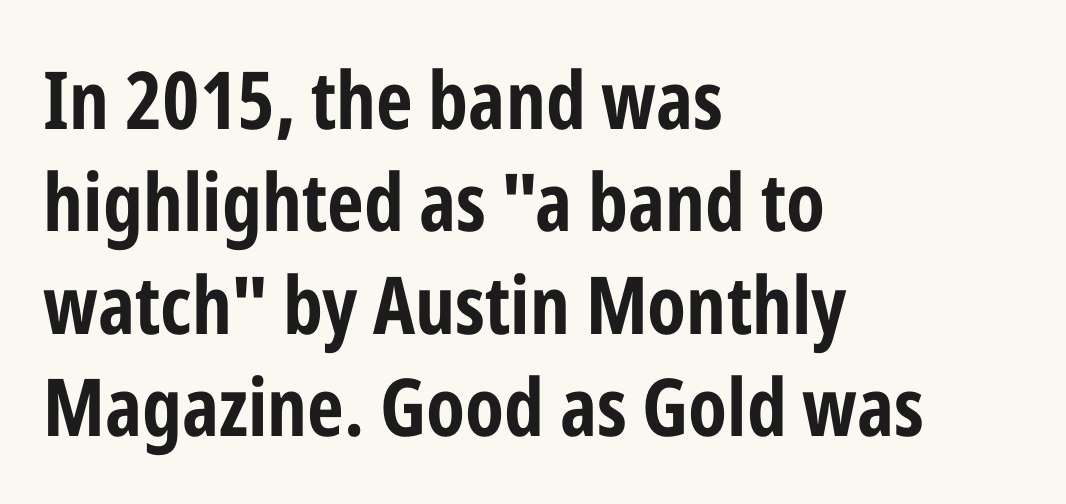
The image shows 80 px bold, condensed sans-serif type, upright; set left-aligned, normal line spacing (1.28x), normal letter spacing, not underlined; low stroke contrast and a medium x-height.
